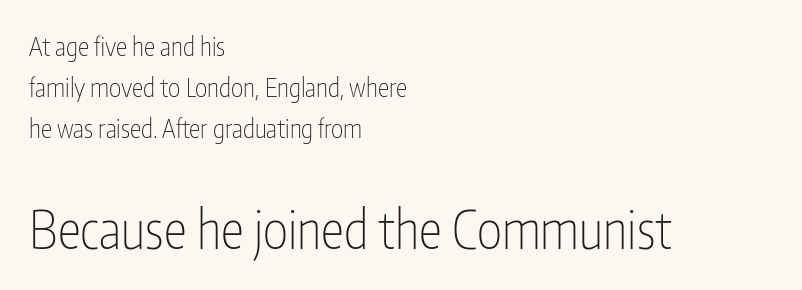
Teacher's note: observe the even left margin — that is flush-left alignment. The area under the type is left untouched. The rendering uses natural spacing where letterforms have individual widths. In terms of leading, this rendering sits right in the middle.
